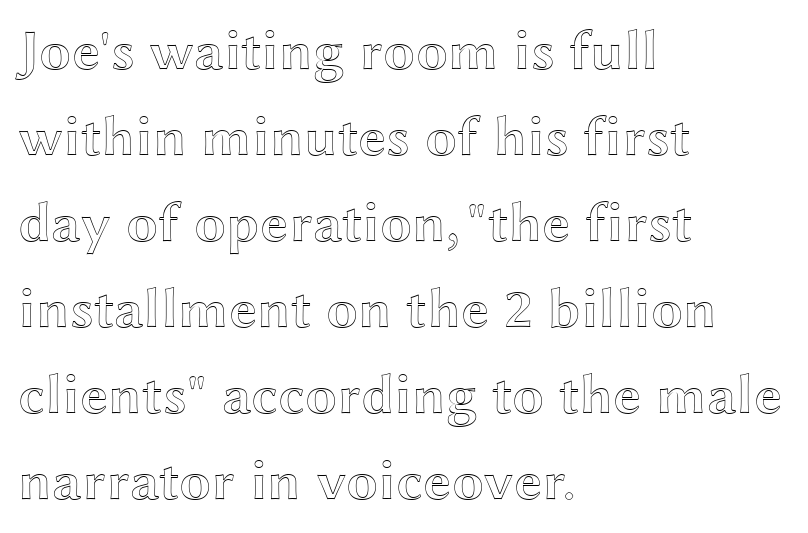
The image shows 57 px wide type, upright; set left-aligned, normal line spacing (1.51x), normal letter spacing, not underlined; a medium x-height.
